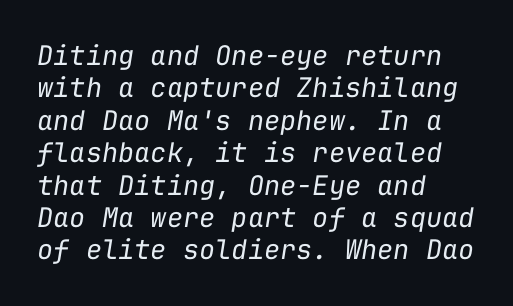
The image shows 27 px text type, italic (leaning right); set left-aligned, line spacing 1.2x, normal letter spacing, not underlined.
